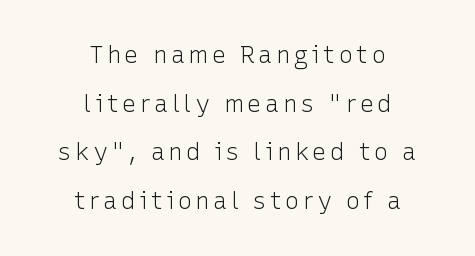
Q: Is the text bold? A: No.
Q: Is the text italic (slanted)? A: No, it is upright.
Q: Is the text underlined? A: No.
Q: How is the paragraph aligned? A: Centered.
Q: Is the spacing between lines tight, normal or loose? A: Loose.
